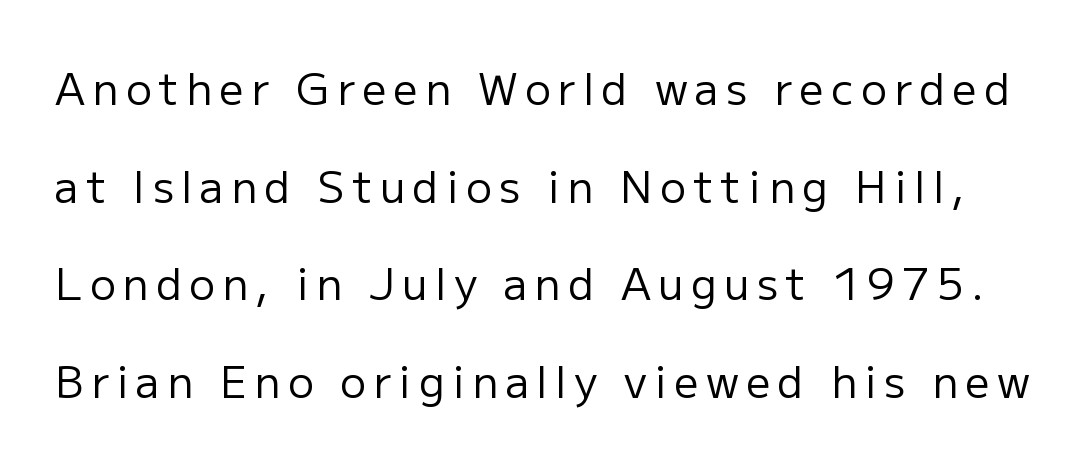
Rendered with straight, roman letterforms. The leading is generous, giving the passage an open texture. The weight tops out at a normal text grade. The rendering shows plain stroke endings on the letterforms — a sans-serif design. Spacing verdict: proportional, widths tailored to each character.
